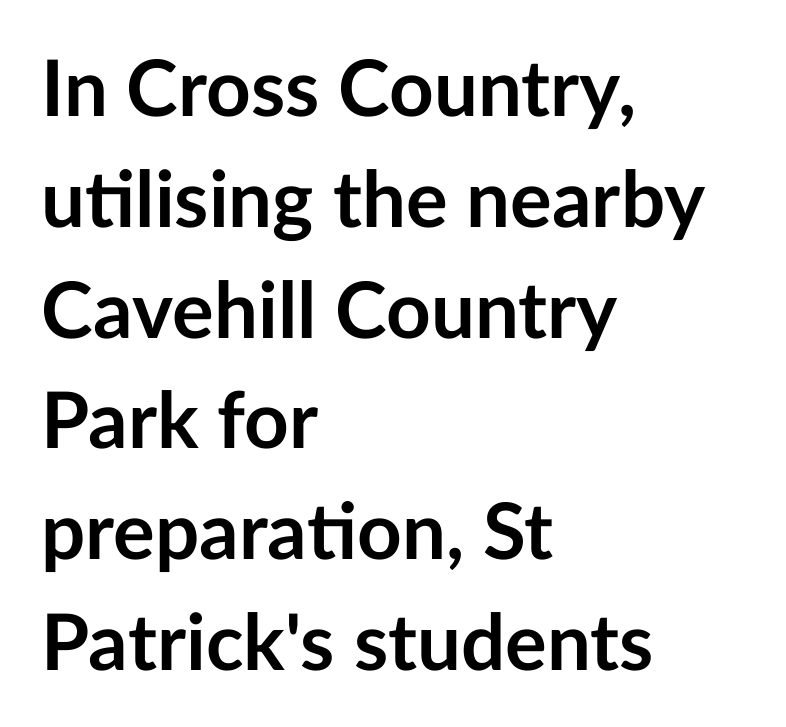
Q: Is the text bold? A: Yes.
Q: Is the text italic (slanted)? A: No, it is upright.
Q: Is the typeface a serif or a sans-serif typeface? A: Sans-serif.
Q: Is the text underlined? A: No.
Q: How is the paragraph aligned? A: Left-aligned.
Q: Is the spacing between letters normal or unusually wide? A: Normal.
Q: Is the spacing between lines tight, normal or loose? A: Normal.
Q: Width (condensed, normal, or wide)? A: Normal.
Q: Stroke contrast? A: Low.
Q: x-height? A: Medium.
Q: Monospaced? A: No.
